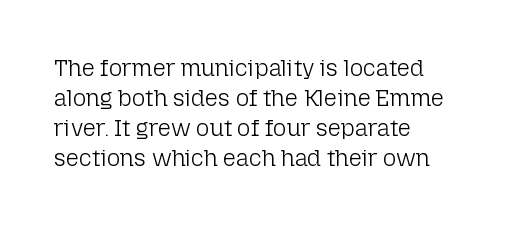
Q: Is the text bold? A: No.
Q: Is the text italic (slanted)? A: No, it is upright.
Q: Is the text underlined? A: No.
Q: How is the paragraph aligned? A: Left-aligned.
Q: Is the spacing between letters normal or unusually wide? A: Normal.
Q: Is the spacing between lines tight, normal or loose? A: Normal.
